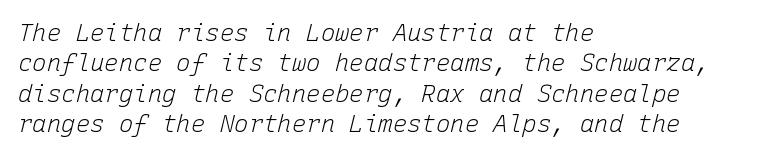
The image shows 24 px text type, italic (leaning right); set left-aligned, normal line spacing (1.27x), normal letter spacing, not underlined.
